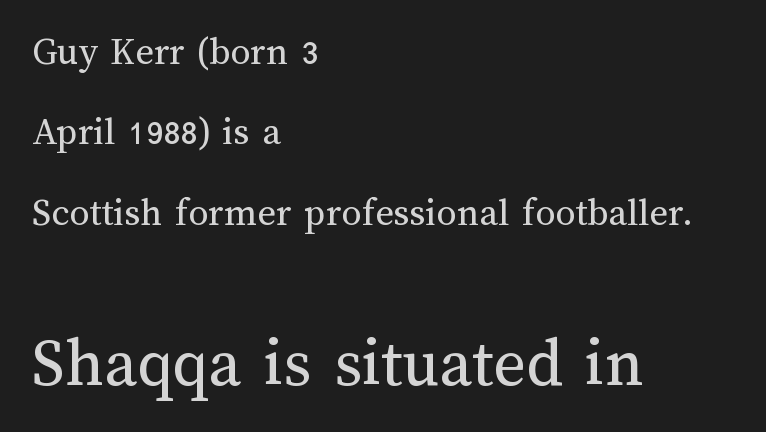
The image shows 70 px regular-weight type, upright; set left-aligned, loose line spacing (2.01x), normal letter spacing, not underlined; the second (bottom) block is 1.75x larger; medium stroke contrast and a medium x-height.
